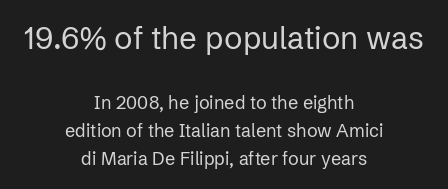
The image shows 31 px regular-weight sans-serif type, upright; set centered, normal line spacing (1.56x), normal letter spacing, not underlined; the first (top) block is 1.72x larger; low stroke contrast and a medium x-height.
